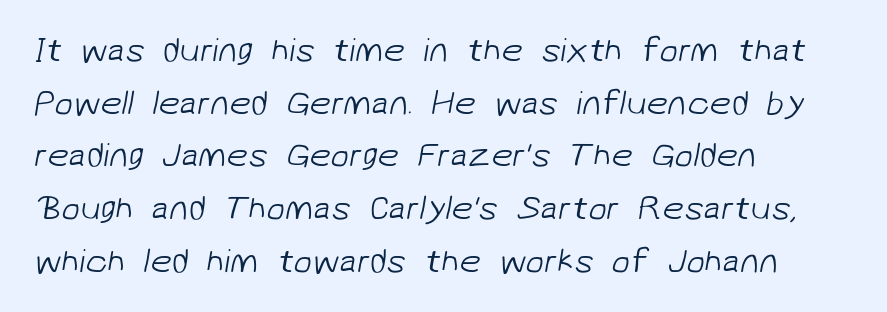
The image shows 34 px light sans-serif type; set left-aligned, normal line spacing (1.55x), normal letter spacing, not underlined; low stroke contrast and a medium x-height.
